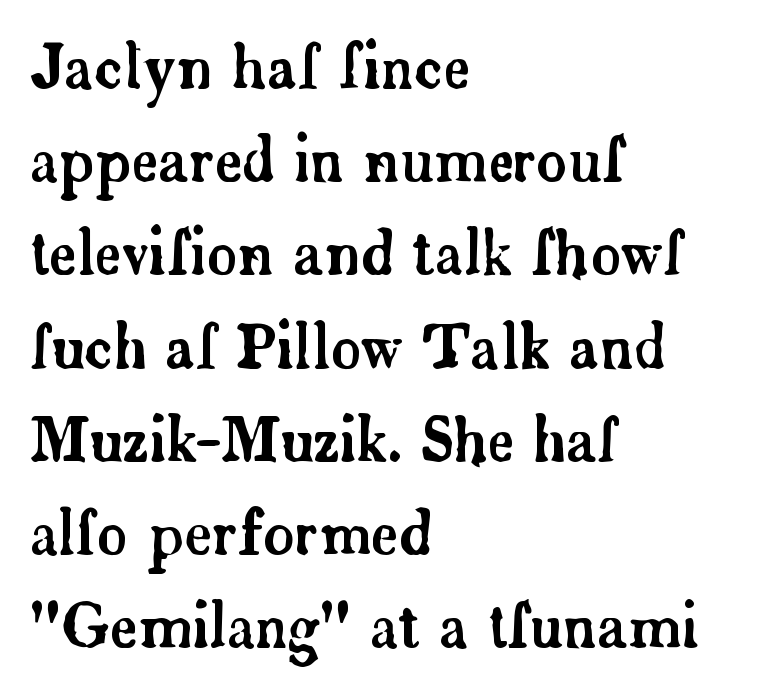
Spacing verdict: proportional, widths tailored to each character. Does the copy run flush right? No — it runs flush left. Inter-character spacing is left at the font's built-in metrics. Characters remain perfectly vertical along every line.
